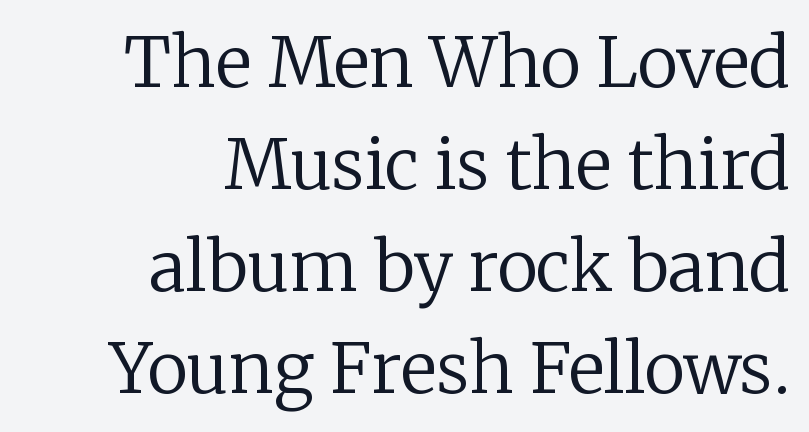
Q: Is the text bold? A: No.
Q: Is the text italic (slanted)? A: No, it is upright.
Q: Is the typeface a serif or a sans-serif typeface? A: Serif.
Q: Is the text underlined? A: No.
Q: How is the paragraph aligned? A: Right-aligned.
Q: Is the spacing between letters normal or unusually wide? A: Normal.
Q: Is the spacing between lines tight, normal or loose? A: Normal.
Q: Width (condensed, normal, or wide)? A: Normal.
Q: Stroke contrast? A: Low.
Q: x-height? A: Medium.
Q: Monospaced? A: No.
